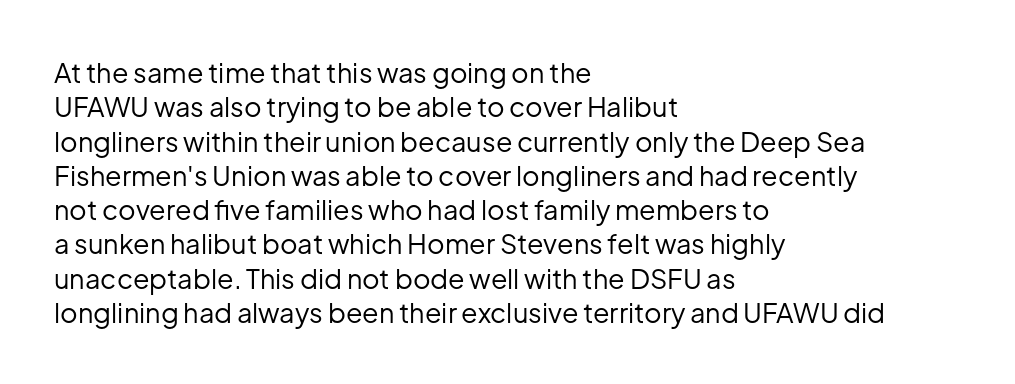
Q: Is the text bold? A: No.
Q: Is the text italic (slanted)? A: No, it is upright.
Q: Is the text underlined? A: No.
Q: How is the paragraph aligned? A: Left-aligned.
Q: Is the spacing between letters normal or unusually wide? A: Normal.
Q: Is the spacing between lines tight, normal or loose? A: Normal.
